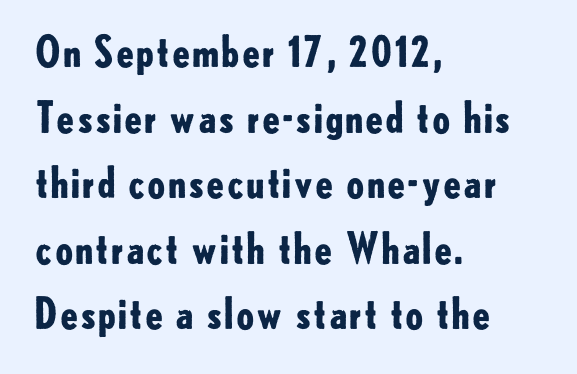
What kind of face is this? One without serifs — a sans. Which margin do the lines hug? The left one — the right edge is uneven. Compared with typical body copy, the letter spacing here is the same. Strokes here are thick enough to call this a true bold. Check the space under the baseline: it is left empty.
